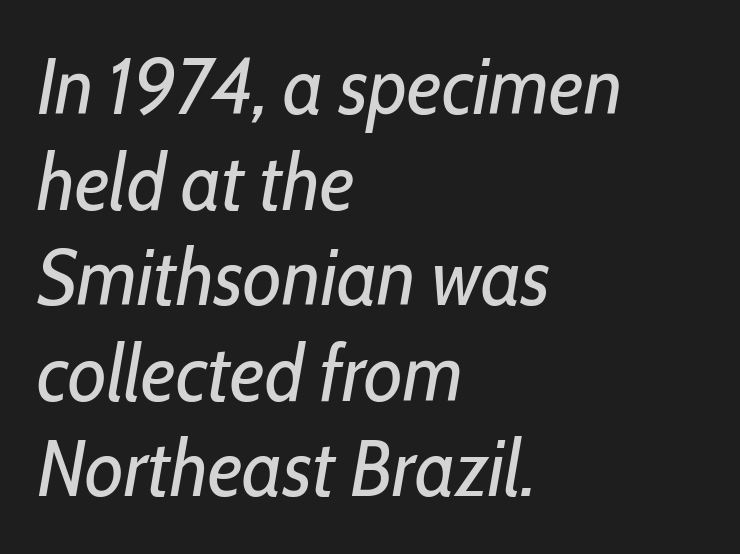
Q: Is the text bold? A: No.
Q: Is the text italic (slanted)? A: Yes, it leans right by about 10 degrees.
Q: Is the text underlined? A: No.
Q: How is the paragraph aligned? A: Left-aligned.
Q: Is the spacing between letters normal or unusually wide? A: Normal.
Q: Width (condensed, normal, or wide)? A: Condensed.
Q: Stroke contrast? A: Low.
Q: x-height? A: Medium.
Q: Monospaced? A: No.
